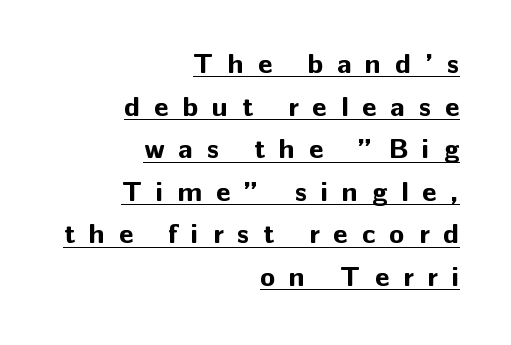
The image shows 28 px bold sans-serif type, upright; set right-aligned, normal line spacing (1.52x), unusually wide letter spacing (+0.5 em), underlined; low stroke contrast and a medium x-height.
